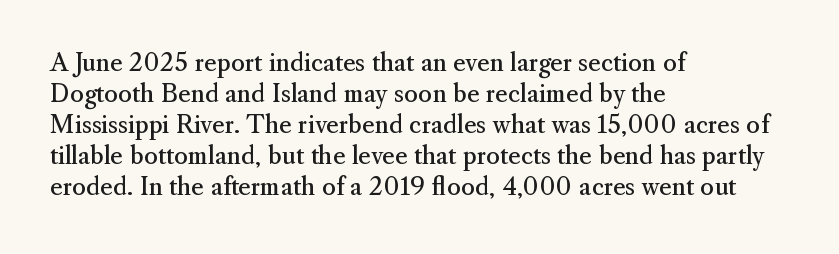
These lines keep a tight, regular rhythm from letter to letter. Notice how descenders clear the ascenders below comfortably — that's standard leading. These lines were composed using upright roman letters. One-word summary of the alignment: left. Nobody drew a line under any word here. The typesetting does not lean heavy: it is not bold.
